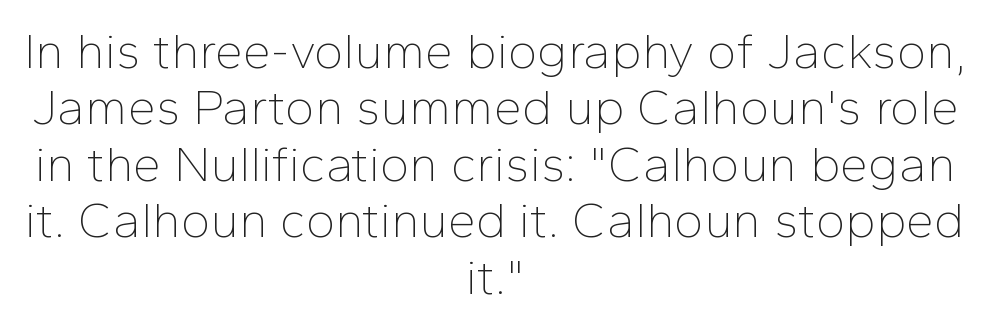
The image shows 50 px thin sans-serif type, upright; set centered, tight line spacing (1.13x), normal letter spacing, not underlined; low stroke contrast and a medium x-height.
